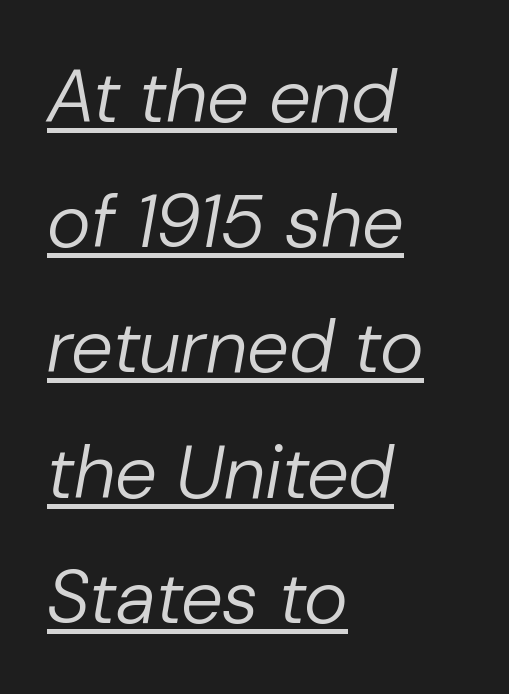
Q: Is the text bold? A: No.
Q: Is the text italic (slanted)? A: Yes, it leans right by about 10 degrees.
Q: Is the text underlined? A: Yes.
Q: How is the paragraph aligned? A: Left-aligned.
Q: Is the spacing between letters normal or unusually wide? A: Normal.
Q: Is the spacing between lines tight, normal or loose? A: Normal.
Q: Width (condensed, normal, or wide)? A: Normal.
Q: Stroke contrast? A: Low.
Q: x-height? A: Medium.
Q: Monospaced? A: No.
